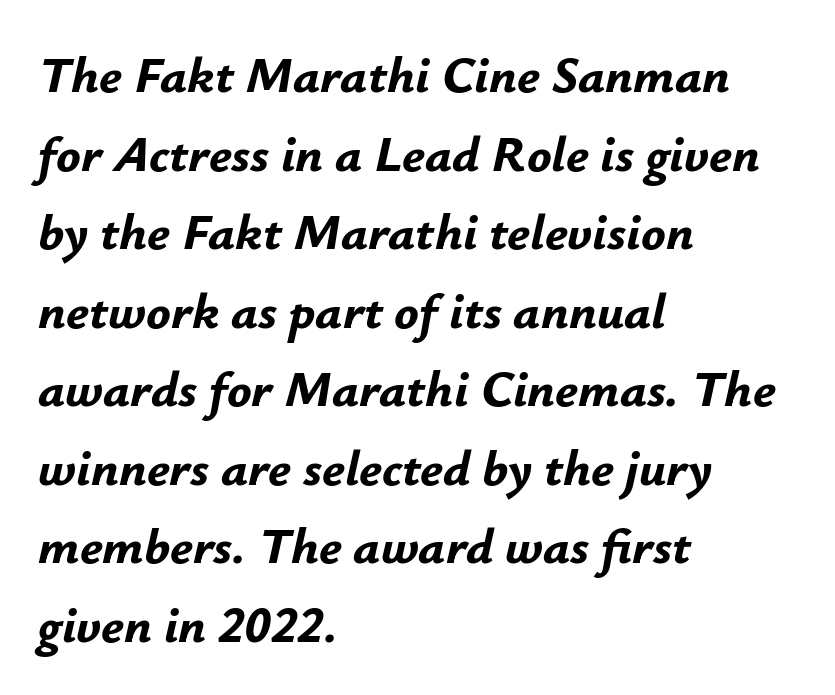
The image shows 51 px bold type, italic (leaning right); set left-aligned, normal line spacing (1.54x), normal letter spacing, not underlined; low stroke contrast and a small x-height.
